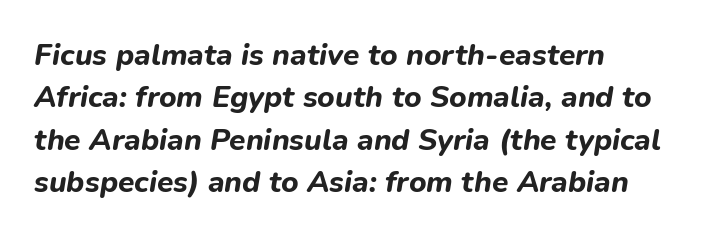
Q: Is the text bold? A: Yes.
Q: Is the text italic (slanted)? A: Yes, it leans right by about 9 degrees.
Q: Is the text underlined? A: No.
Q: How is the paragraph aligned? A: Left-aligned.
Q: Is the spacing between letters normal or unusually wide? A: Normal.
Q: Is the spacing between lines tight, normal or loose? A: Normal.
Q: Width (condensed, normal, or wide)? A: Normal.
Q: Stroke contrast? A: Low.
Q: x-height? A: Medium.
Q: Monospaced? A: No.
